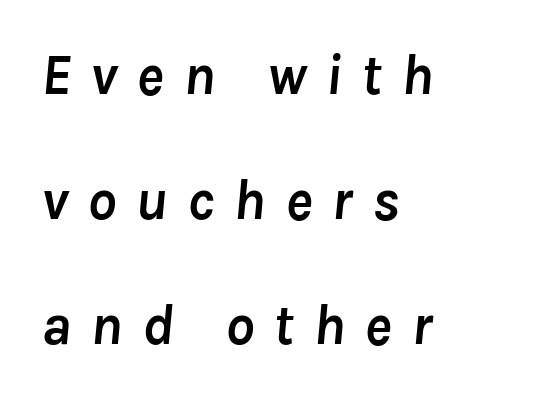
The image shows 57 px semibold type, italic (leaning right); set left-aligned, loose line spacing (2.19x), unusually wide letter spacing (+0.34 em), not underlined; low stroke contrast and a medium x-height.
